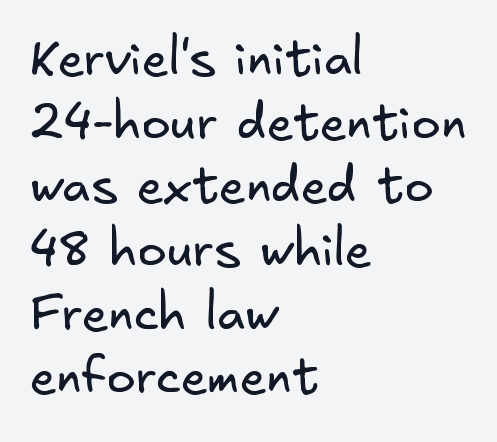
The image shows 49 px regular-weight sans-serif type; set left-aligned, normal line spacing (1.3x), normal letter spacing, not underlined; low stroke contrast and a small x-height.
